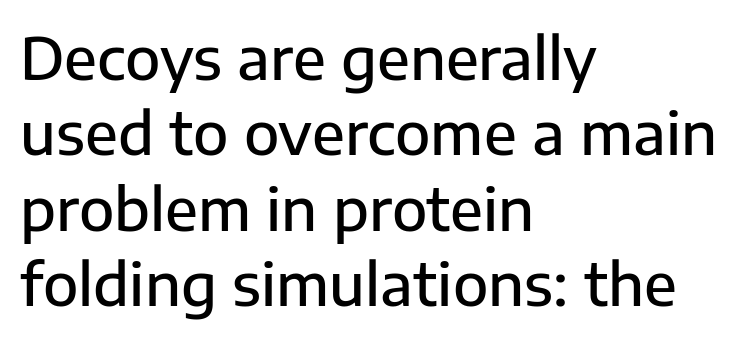
The image shows 58 px semibold sans-serif type, upright; set left-aligned, normal line spacing (1.3x), normal letter spacing, not underlined; low stroke contrast and a medium x-height.
